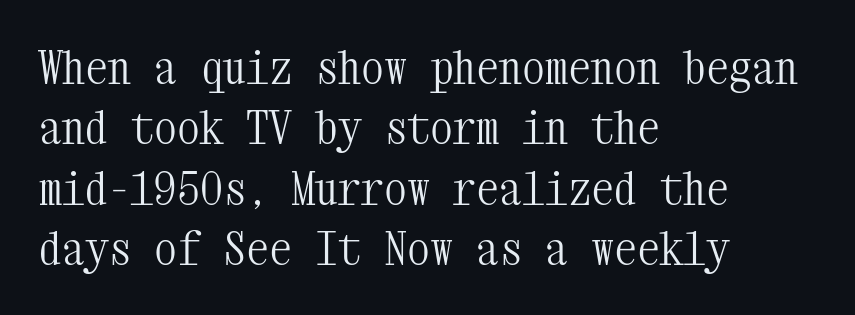
The image shows 46 px light, condensed serif type, upright, monospaced; set left-aligned, normal line spacing (1.31x), normal letter spacing, not underlined; medium stroke contrast and a medium x-height.
